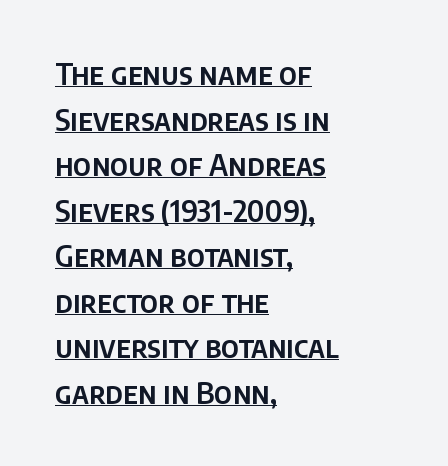
{"serif": "no", "italic": "no", "width": "normal", "stroke_contrast": "low", "x_height": "large", "monospaced": "no", "underline": "yes", "align": "left", "line_spacing": "normal", "line_spacing_ratio": 1.57, "letter_spacing": "normal", "letter_spacing_em": 0.0, "glyph_px": 29}
